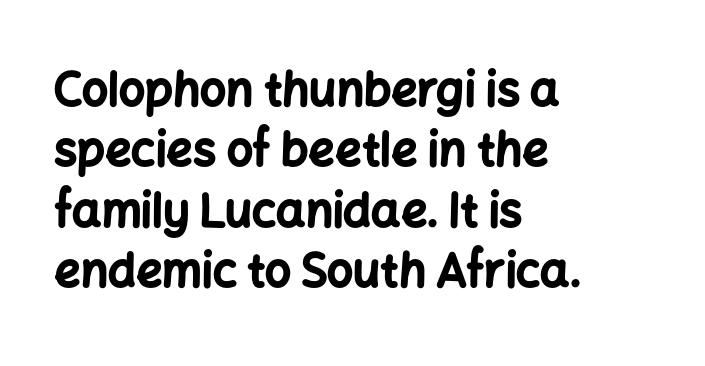
Q: Is the text bold? A: Yes.
Q: Is the text italic (slanted)? A: No, it is upright.
Q: Is the typeface a serif or a sans-serif typeface? A: Sans-serif.
Q: Is the text underlined? A: No.
Q: How is the paragraph aligned? A: Left-aligned.
Q: Is the spacing between letters normal or unusually wide? A: Normal.
Q: Is the spacing between lines tight, normal or loose? A: Normal.
Q: Width (condensed, normal, or wide)? A: Normal.
Q: Stroke contrast? A: Low.
Q: x-height? A: Medium.
Q: Monospaced? A: No.
